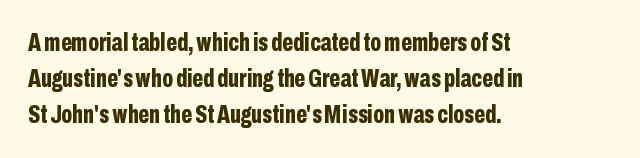
Q: Is the text bold? A: Yes.
Q: Is the text italic (slanted)? A: No, it is upright.
Q: Is the text underlined? A: No.
Q: How is the paragraph aligned? A: Left-aligned.
Q: Is the spacing between letters normal or unusually wide? A: Normal.
Q: Is the spacing between lines tight, normal or loose? A: Normal.
